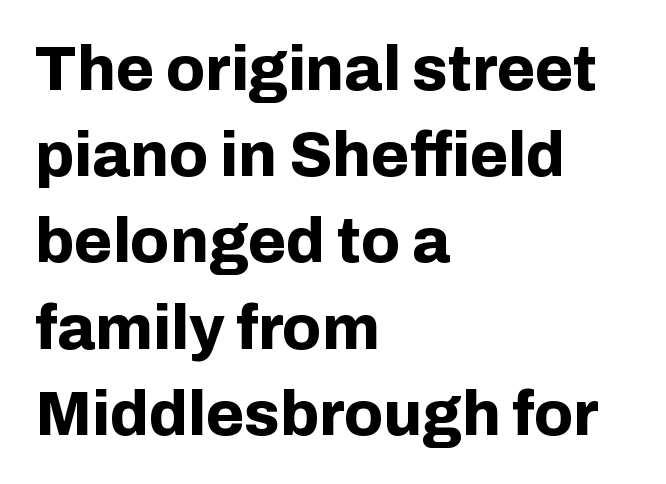
The image shows 62 px bold sans-serif type, upright; set left-aligned, normal line spacing (1.39x), normal letter spacing, not underlined; low stroke contrast and a medium x-height.
